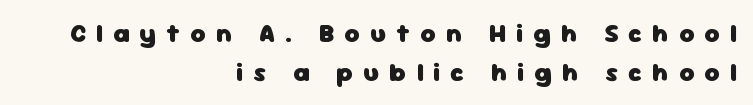
Tall strokes in this sample are plumb rather than angled. This block has exactly the height ordinary leading produces. Look at the stroke-to-counter ratio: heavy, a bold. Spacing between characters has been opened up far beyond the box default. Each row of text sits above clean, open space.
